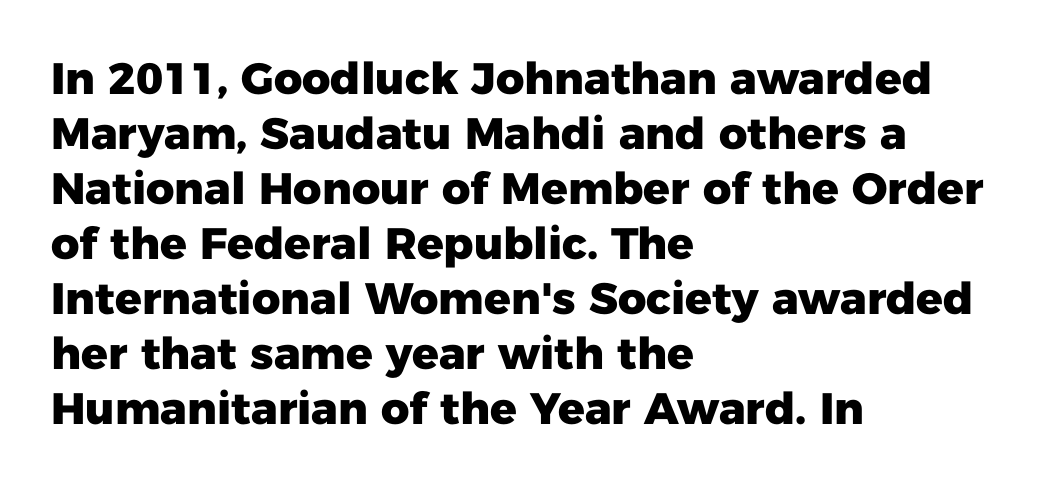
Q: Is the text bold? A: Yes.
Q: Is the text italic (slanted)? A: No, it is upright.
Q: Is the typeface a serif or a sans-serif typeface? A: Sans-serif.
Q: Is the text underlined? A: No.
Q: How is the paragraph aligned? A: Left-aligned.
Q: Is the spacing between letters normal or unusually wide? A: Normal.
Q: Is the spacing between lines tight, normal or loose? A: Normal.
Q: Width (condensed, normal, or wide)? A: Normal.
Q: Stroke contrast? A: Low.
Q: x-height? A: Medium.
Q: Monospaced? A: No.
